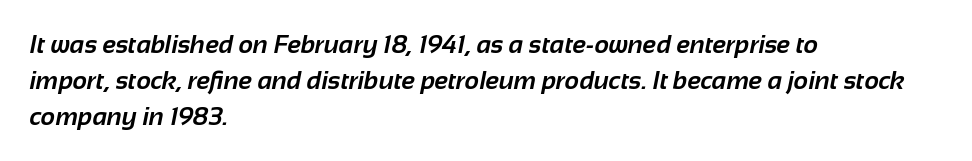
{"bold": "yes", "underline": "no", "align": "left", "line_spacing": "normal", "line_spacing_ratio": 1.44, "letter_spacing": "normal", "letter_spacing_em": 0.0, "glyph_px": 25}
